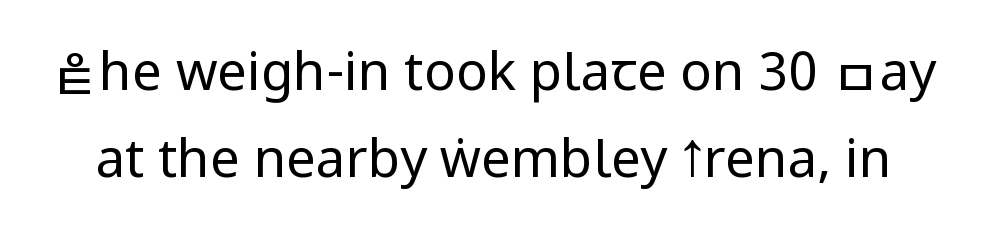
{"serif": "no", "italic": "no", "bold": "no", "weight": "regular", "width": "condensed", "stroke_contrast": "low", "x_height": "large", "monospaced": "no", "underline": "no", "line_spacing": "normal", "line_spacing_ratio": 1.64, "letter_spacing": "normal", "letter_spacing_em": 0.0, "glyph_px": 53}
